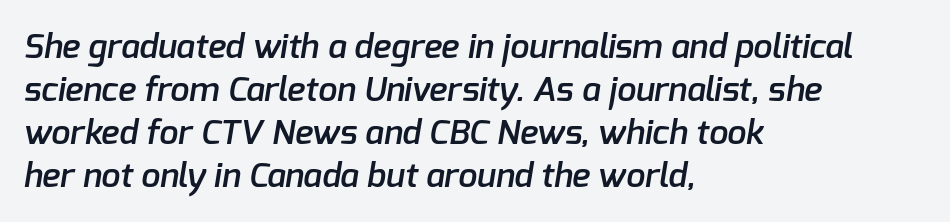
The image shows 34 px semibold sans-serif type; set left-aligned, normal line spacing (1.26x), normal letter spacing, not underlined; low stroke contrast and a medium x-height.
